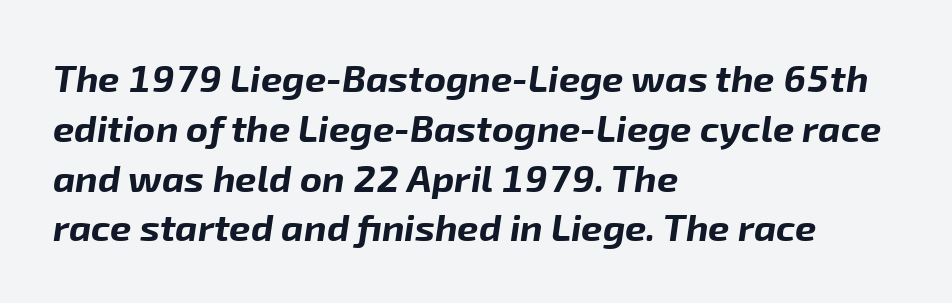
Q: Is the text bold? A: Yes.
Q: Is the text italic (slanted)? A: Yes, it leans right by about 8 degrees.
Q: Is the text underlined? A: No.
Q: How is the paragraph aligned? A: Left-aligned.
Q: Is the spacing between letters normal or unusually wide? A: Normal.
Q: Is the spacing between lines tight, normal or loose? A: Normal.
Q: Width (condensed, normal, or wide)? A: Normal.
Q: Stroke contrast? A: Low.
Q: x-height? A: Medium.
Q: Monospaced? A: No.
